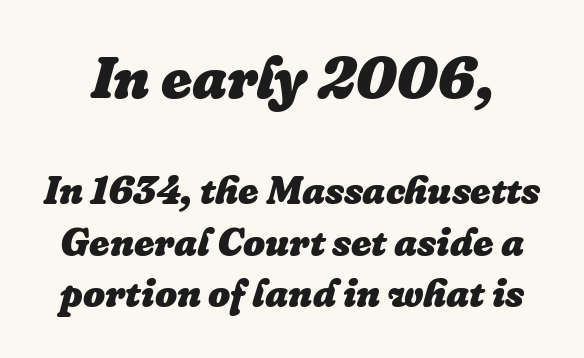
Underline: absent. Chunky letters — that's bold for sure. The face used here has a pronounced slope to its letters. Is this a fixed-width face? No — the glyphs have proportional, varying widths. The vertical gap from one line to the next is medium.
